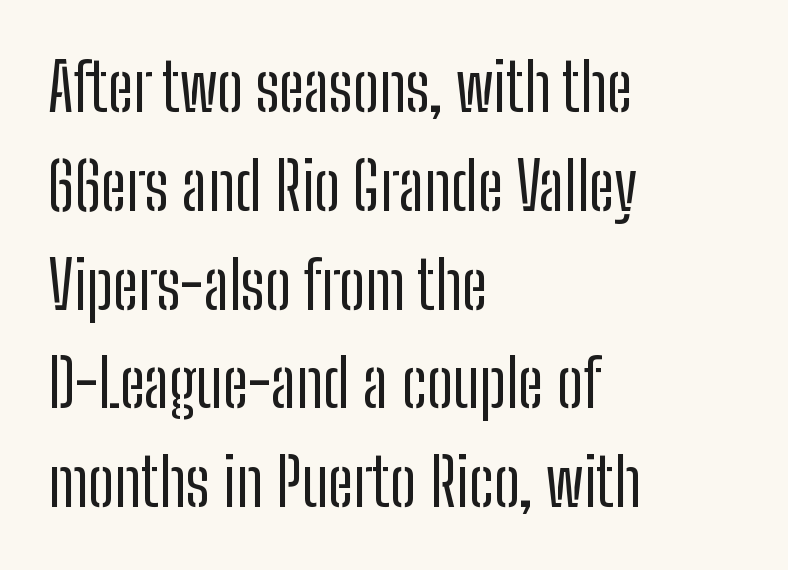
The words here are not underlined. The glyphs in this specimen are sans serif. No italicization has been applied; the sample stays upright. The rendering anchors every line to the left-hand side.
